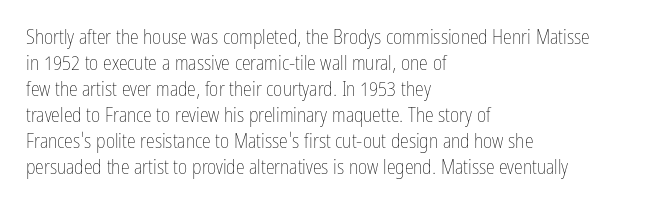
Where is the straight margin? On the left. This sample keeps an unexceptional amount of space between lines. The typesetting does not lean heavy: it is not bold. The gaps between neighbouring characters are ordinary and unremarkable. A clean baseline with only descenders dipping below it.
